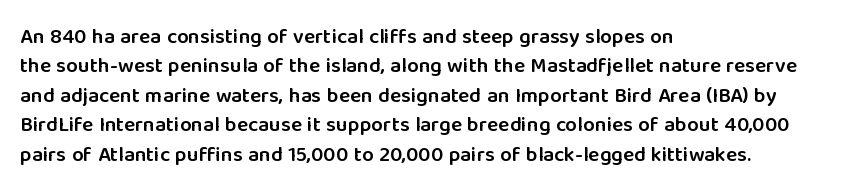
{"italic": "no", "bold": "semi", "underline": "no", "align": "left", "line_spacing": "normal", "line_spacing_ratio": 1.4, "letter_spacing": "normal", "letter_spacing_em": 0.0, "glyph_px": 21}
